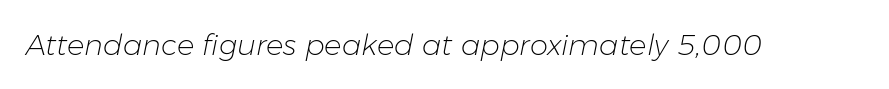
Each row of text sits above clean, open space. The font sits on the lighter half of the weight spectrum, regular included. No extra tracking has been applied to these lines. Is this a fixed-width face? No — the glyphs have proportional, varying widths.
